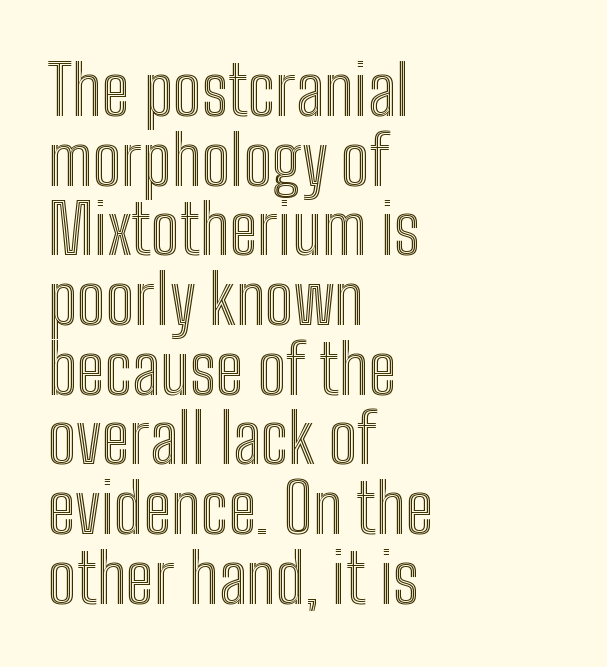
The image shows 69 px condensed type, upright; set left-aligned, tight line spacing (1.01x), normal letter spacing, not underlined; a medium x-height.
